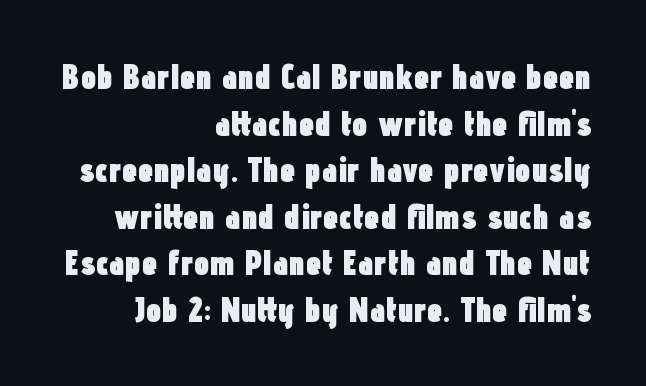
Q: Is the text bold? A: Yes.
Q: Is the text italic (slanted)? A: No, it is upright.
Q: Is the typeface a serif or a sans-serif typeface? A: Sans-serif.
Q: Is the text underlined? A: No.
Q: How is the paragraph aligned? A: Right-aligned.
Q: Is the spacing between letters normal or unusually wide? A: Normal.
Q: Is the spacing between lines tight, normal or loose? A: Normal.
Q: Width (condensed, normal, or wide)? A: Condensed.
Q: Stroke contrast? A: Low.
Q: x-height? A: Medium.
Q: Monospaced? A: No.
